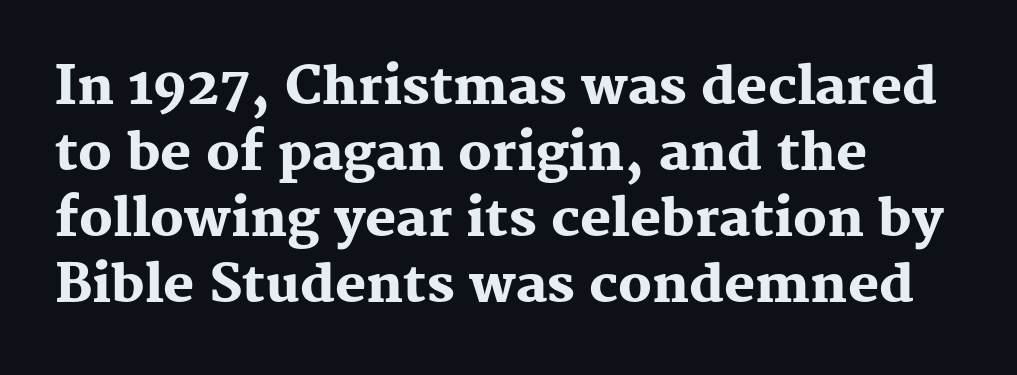
{"serif": "yes", "italic": "no", "bold": "yes", "weight": "heavy", "width": "normal", "stroke_contrast": "medium", "x_height": "medium", "monospaced": "no", "underline": "no", "align": "left", "line_spacing": "normal", "line_spacing_ratio": 1.27, "letter_spacing": "normal", "letter_spacing_em": 0.0, "glyph_px": 52}
